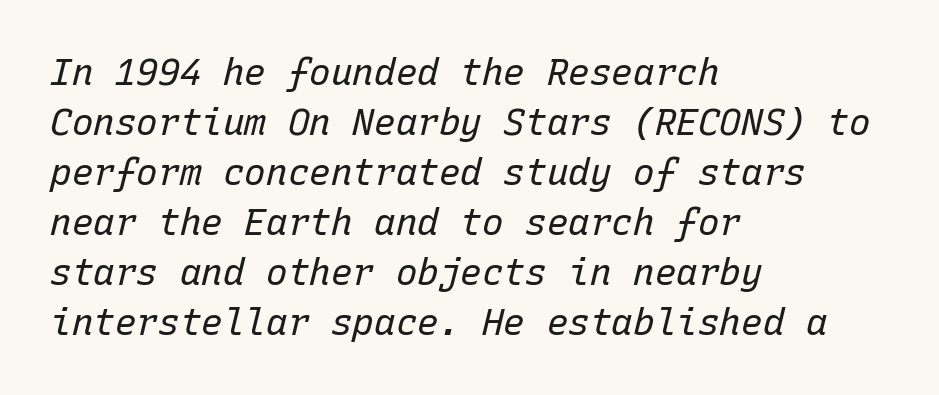
{"italic": "yes", "lean": "right", "slant_degrees": 15, "bold": "no", "weight": "regular", "width": "normal", "stroke_contrast": "low", "x_height": "medium", "monospaced": "yes", "underline": "no", "align": "left", "line_spacing": "normal", "line_spacing_ratio": 1.39, "letter_spacing": "normal", "letter_spacing_em": 0.0, "glyph_px": 36}
